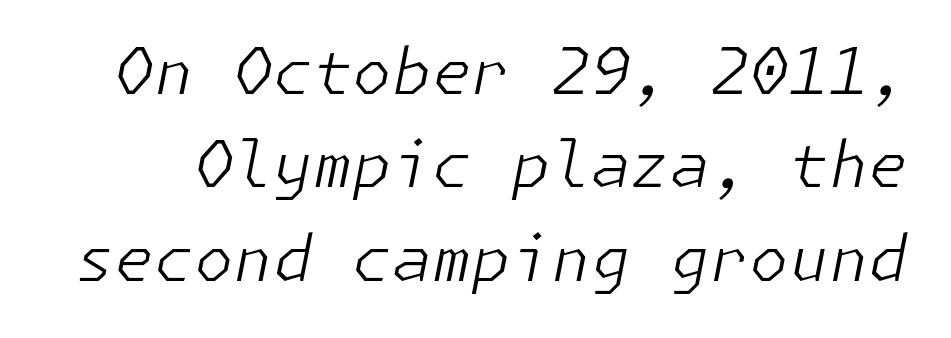
Honestly, the row spacing looks completely unremarkable. Does the lettering tilt? It does — this is italic. The string is rendered with underlining switched off. Weight: not bold — regular or lighter.
